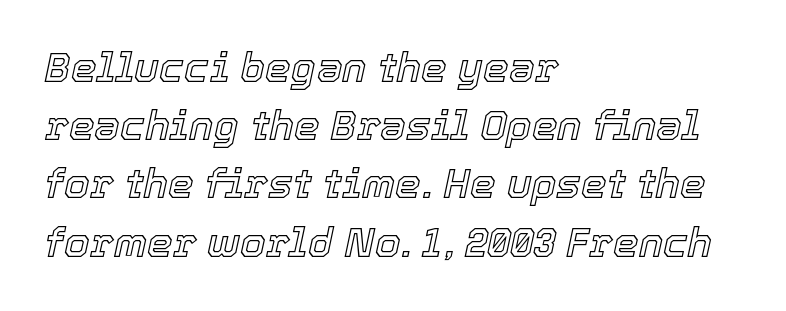
{"italic": "yes", "lean": "right", "slant_degrees": 12, "width": "normal", "x_height": "medium", "monospaced": "no", "underline": "no", "align": "left", "line_spacing": "normal", "line_spacing_ratio": 1.42, "letter_spacing": "normal", "letter_spacing_em": 0.0, "glyph_px": 41}
